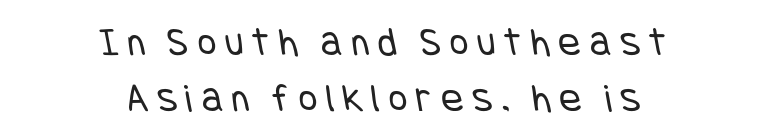
The image shows 41 px regular-weight, condensed sans-serif type; set centered, normal line spacing (1.36x), unusually wide letter spacing (+0.22 em), not underlined; low stroke contrast and a large x-height.
